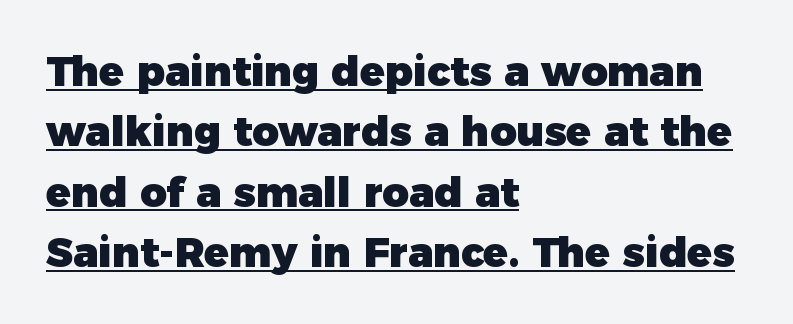
The image shows 41 px heavy sans-serif type, upright; set left-aligned, normal line spacing (1.47x), normal letter spacing, underlined; low stroke contrast and a medium x-height.
